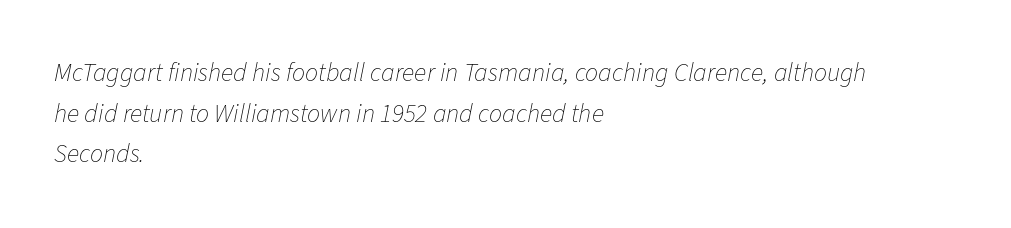
Ink coverage per letter is moderate at most. Nobody drew a line under any word here. The horizontal fit of the characters is conventional and even. Visually the block forms a straight wall on the left and a jagged coastline on the right. Style check: oblique.
